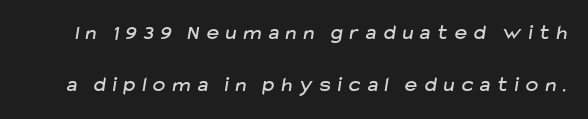
The gap between lines stays unmarked. The line texture is sparse and dotted thanks to wide tracking. You could fit nearly another row in the gap between these rows.
